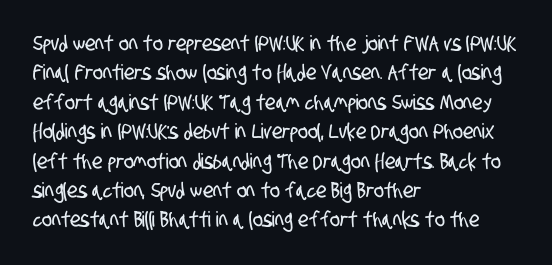
Q: Is the text underlined? A: No.
Q: How is the paragraph aligned? A: Left-aligned.
Q: Is the spacing between letters normal or unusually wide? A: Normal.
Q: Is the spacing between lines tight, normal or loose? A: Normal.
